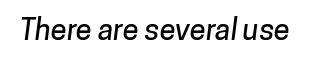
Check where the strokes stop: nothing finishes them off — pure sans. Nobody touched the tracking dial on this one. The letters advance in unequal steps, a hallmark of proportional type. The specimen omits any rule beneath the text block's lines.
